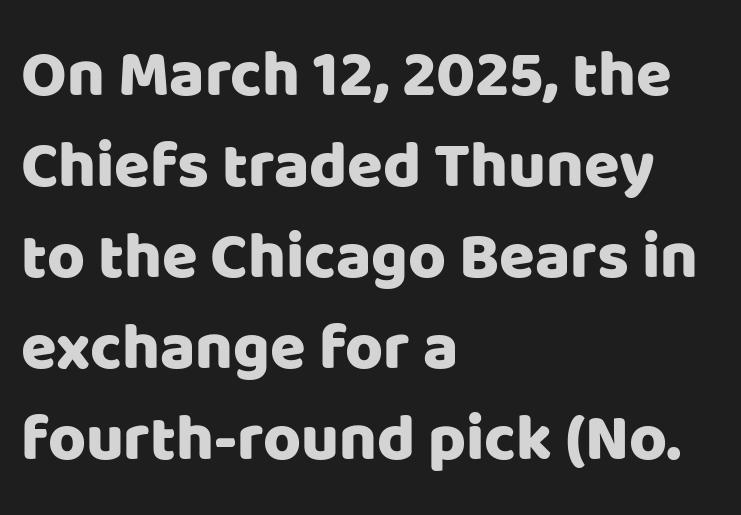
This is sans-serif lettering, the kind often seen on screens and signage. Think of a printed novel: that variable character pitch is what you see here. The typography opts for an upright posture over an oblique one. Rule under the text: the space is simply empty.
